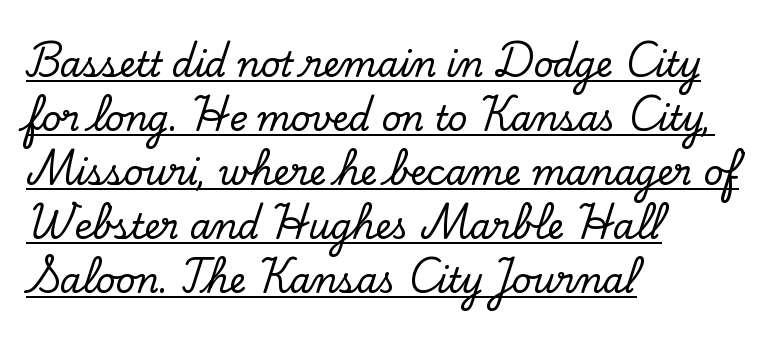
{"serif": "yes", "width": "normal", "stroke_contrast": "low", "x_height": "small", "monospaced": "no", "underline": "yes", "align": "left", "line_spacing": "normal", "line_spacing_ratio": 1.59, "letter_spacing": "normal", "letter_spacing_em": 0.0, "glyph_px": 34}
